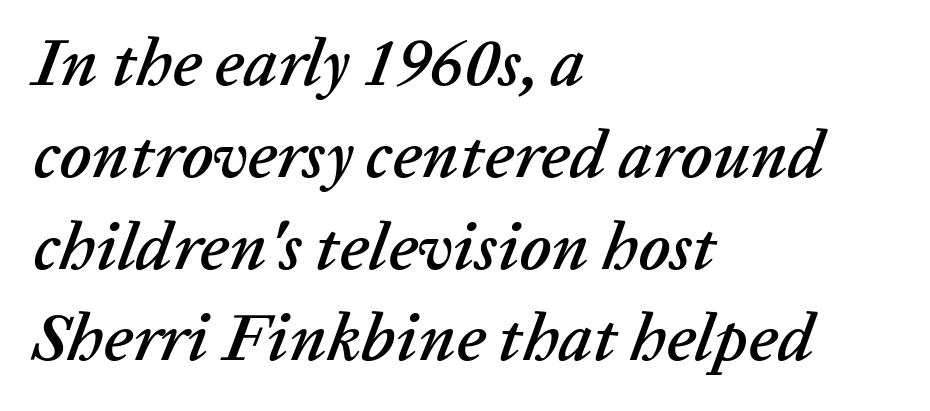
The image shows 68 px text type, italic (leaning right); set left-aligned, normal line spacing (1.35x), normal letter spacing, not underlined; low stroke contrast and a medium x-height.
